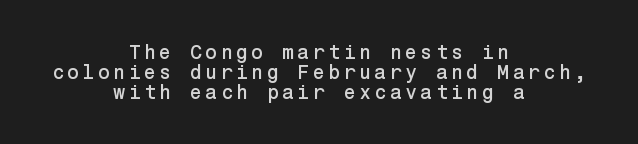
The baseline area is clear. Baseline-to-baseline distance is barely more than the letter height. The paragraph shown floats in the horizontal middle. Upright lettering throughout.
